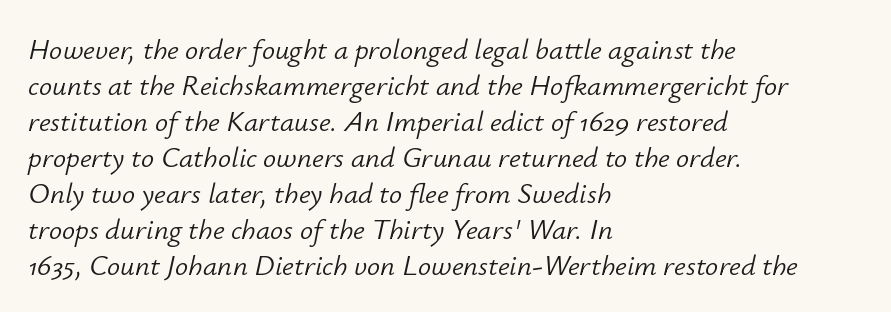
The image shows 29 px light type, italic (leaning right); set left-aligned, line spacing 1.24x, normal letter spacing, not underlined; low stroke contrast and a small x-height.
